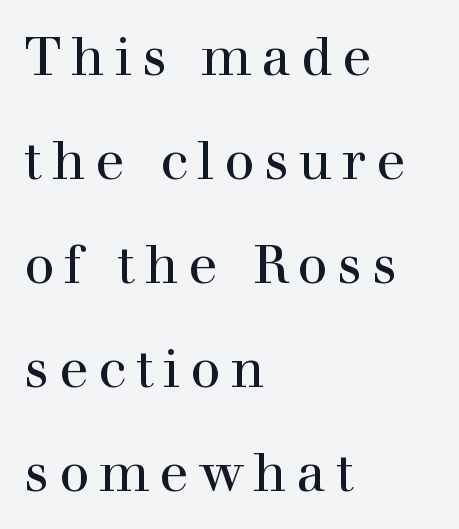
The image shows 53 px serif type, upright; set left-aligned, loose line spacing (1.96x), not underlined; a medium x-height.
